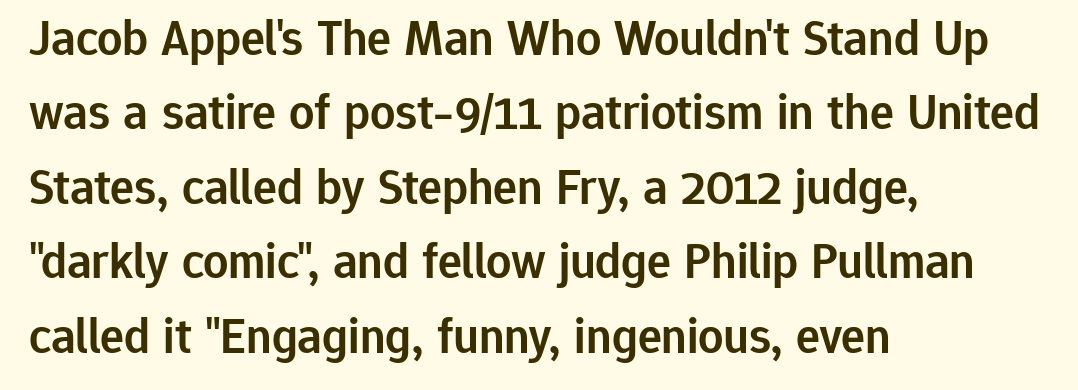
Q: Is the text bold? A: Semi-bold.
Q: Is the text italic (slanted)? A: No, it is upright.
Q: Is the typeface a serif or a sans-serif typeface? A: Sans-serif.
Q: Is the text underlined? A: No.
Q: How is the paragraph aligned? A: Left-aligned.
Q: Is the spacing between letters normal or unusually wide? A: Normal.
Q: Is the spacing between lines tight, normal or loose? A: Normal.
Q: Width (condensed, normal, or wide)? A: Normal.
Q: Stroke contrast? A: Low.
Q: x-height? A: Medium.
Q: Monospaced? A: No.
